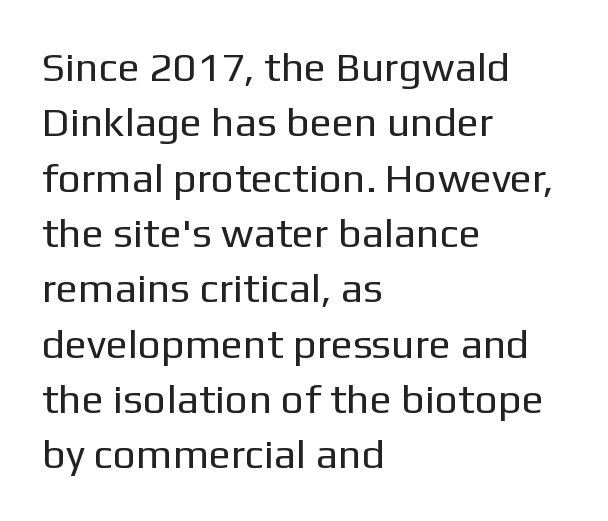
The image shows 41 px regular-weight sans-serif type, upright; set left-aligned, normal line spacing (1.35x), normal letter spacing, not underlined; low stroke contrast and a medium x-height.
